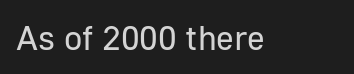
The image shows 34 px regular-weight sans-serif type, upright; set normal letter spacing, not underlined; low stroke contrast and a medium x-height.
